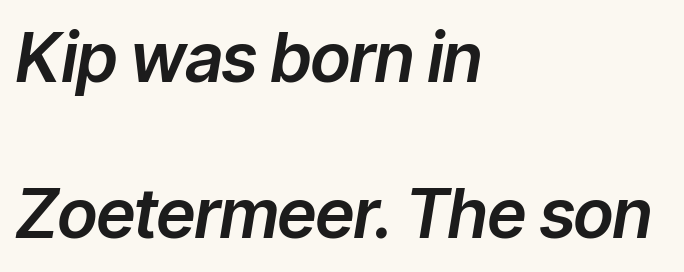
Tracking here is standard; glyphs follow each other at the usual distance. Horizontal alignment here is leftward, the default for most running prose. The passage shown is not underscored anywhere. The rendering uses a large line-height, opening up the rows. The whole block is typeset with a tilt.
